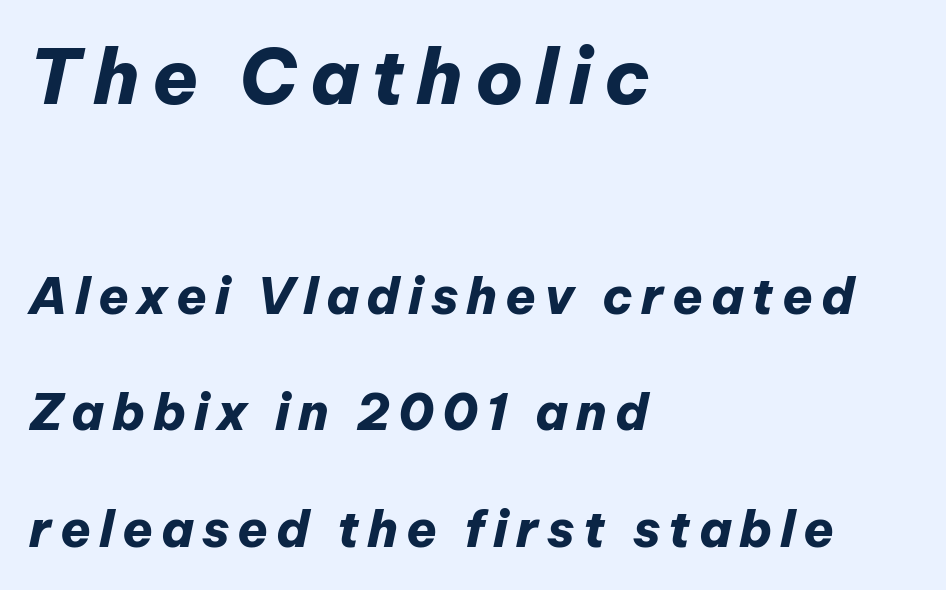
{"italic": "yes", "lean": "right", "slant_degrees": 12, "bold": "yes", "weight": "heavy", "width": "normal", "stroke_contrast": "low", "x_height": "medium", "monospaced": "no", "underline": "no", "align": "left", "line_spacing": "loose", "line_spacing_ratio": 2.33, "larger_block": "first", "size_ratio": 1.5, "glyph_px": 75}
